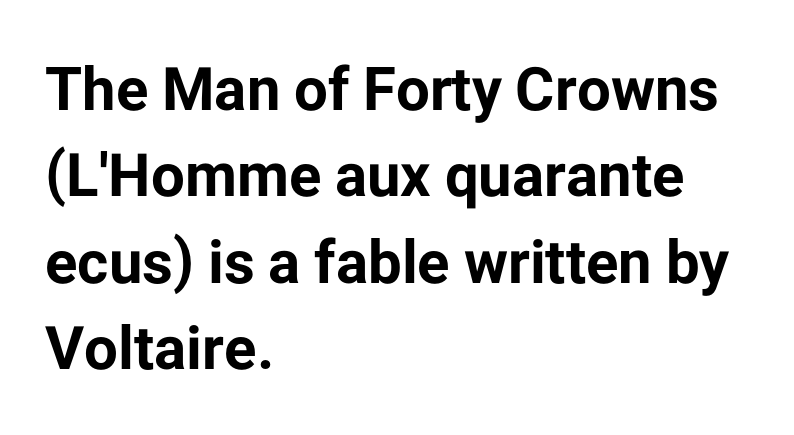
Nothing sits at the stroke ends, so this counts as sans-serif. A student would call this left alignment; a typographer would say flush left, rag right. The specimen omits any rule beneath the text block's lines. The letterforms sit shoulder to shoulder at normal distance.
